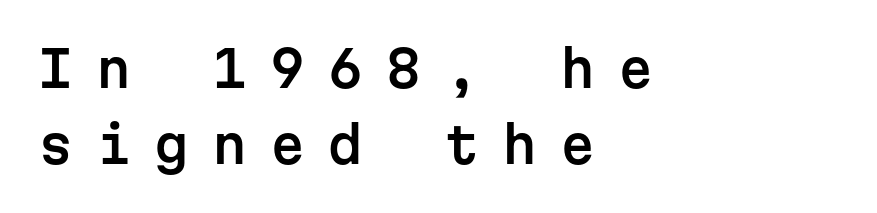
Q: Is the text italic (slanted)? A: No, it is upright.
Q: Is the typeface a serif or a sans-serif typeface? A: Sans-serif.
Q: Is the text underlined? A: No.
Q: How is the paragraph aligned? A: Left-aligned.
Q: Is the spacing between letters normal or unusually wide? A: Unusually wide.
Q: Is the spacing between lines tight, normal or loose? A: Normal.
Q: Width (condensed, normal, or wide)? A: Normal.
Q: Stroke contrast? A: Low.
Q: x-height? A: Medium.
Q: Monospaced? A: Yes.
